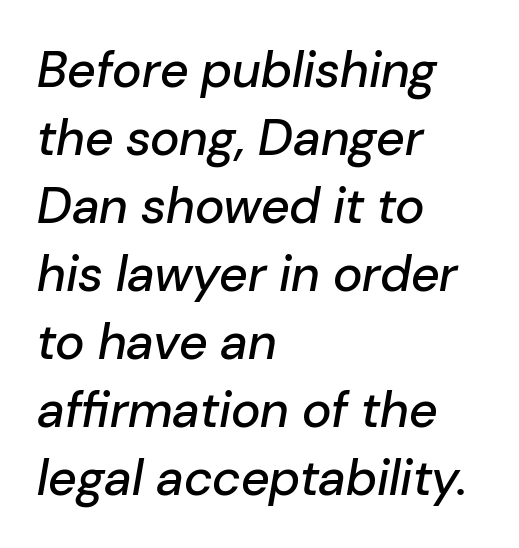
{"italic": "yes", "lean": "right", "slant_degrees": 10, "width": "normal", "stroke_contrast": "low", "x_height": "medium", "monospaced": "no", "underline": "no", "align": "left", "line_spacing": "normal", "line_spacing_ratio": 1.36, "letter_spacing": "normal", "letter_spacing_em": 0.0, "glyph_px": 50}
